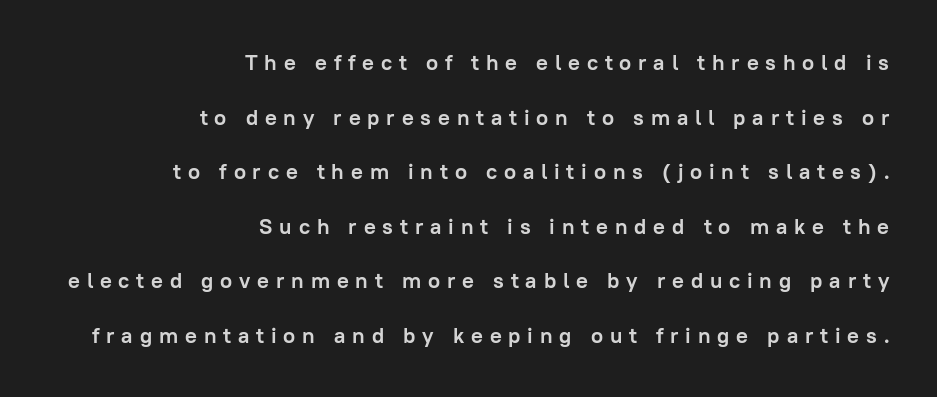
{"italic": "no", "bold": "yes", "underline": "no", "align": "right", "line_spacing": "loose", "line_spacing_ratio": 2.48, "letter_spacing": "wide", "letter_spacing_em": 0.31, "glyph_px": 22}
